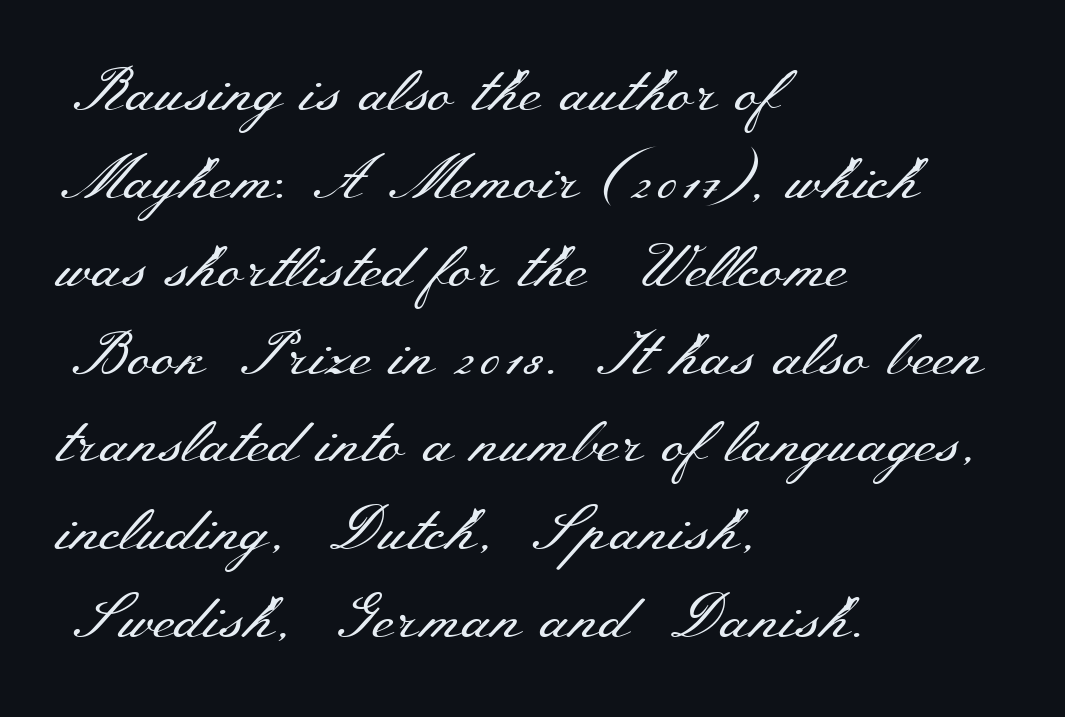
A typesetter would label this face a serif. Short note: letters normally spaced. Whoever set this chose a conventional vertical rhythm. This rendering uses left alignment, leaving the right contour irregular.
